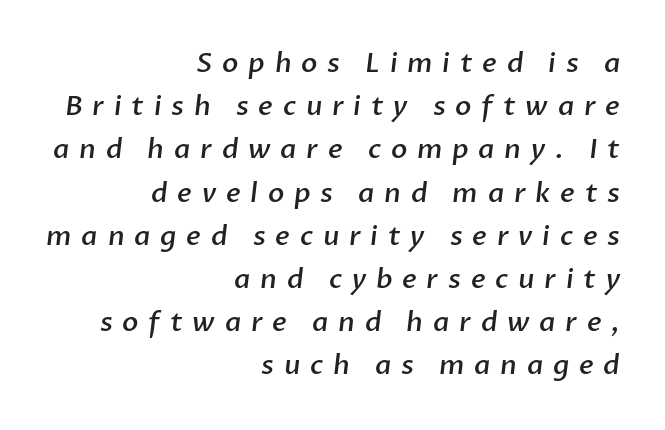
The image shows 27 px text type; set right-aligned, normal line spacing (1.6x), unusually wide letter spacing (+0.36 em), not underlined.
